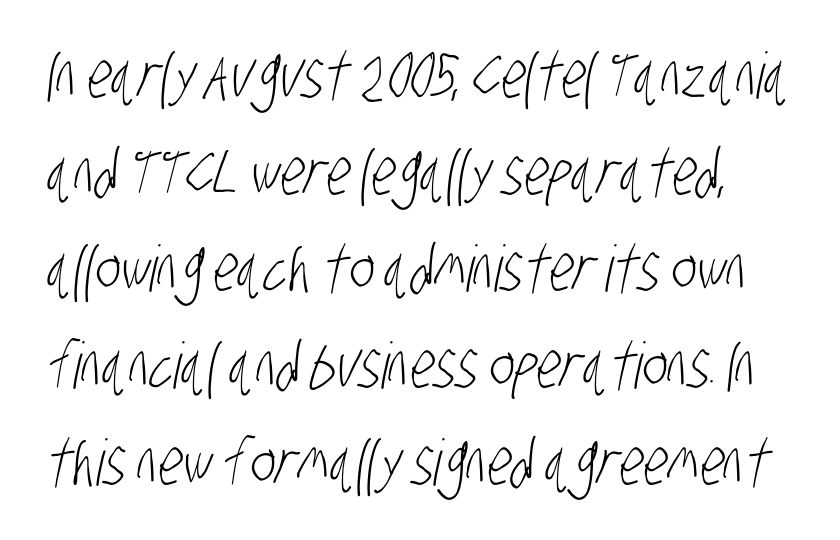
The image shows 64 px light, condensed sans-serif type; set normal line spacing (1.51x), normal letter spacing, not underlined; low stroke contrast and a large x-height.
